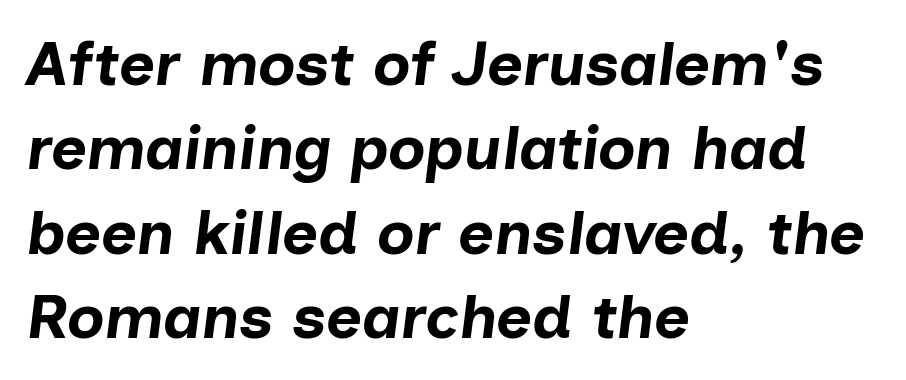
Q: Is the text bold? A: Yes.
Q: Is the text italic (slanted)? A: Yes, it leans right by about 7 degrees.
Q: Is the text underlined? A: No.
Q: How is the paragraph aligned? A: Left-aligned.
Q: Is the spacing between letters normal or unusually wide? A: Normal.
Q: Is the spacing between lines tight, normal or loose? A: Normal.
Q: Width (condensed, normal, or wide)? A: Normal.
Q: Stroke contrast? A: Low.
Q: x-height? A: Medium.
Q: Monospaced? A: No.
